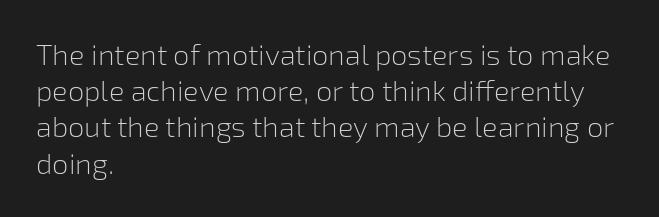
Q: Is the text bold? A: No.
Q: Is the text italic (slanted)? A: No, it is upright.
Q: Is the typeface a serif or a sans-serif typeface? A: Sans-serif.
Q: Is the text underlined? A: No.
Q: How is the paragraph aligned? A: Left-aligned.
Q: Is the spacing between letters normal or unusually wide? A: Normal.
Q: Is the spacing between lines tight, normal or loose? A: Normal.
Q: Width (condensed, normal, or wide)? A: Normal.
Q: Stroke contrast? A: Low.
Q: x-height? A: Medium.
Q: Monospaced? A: No.
